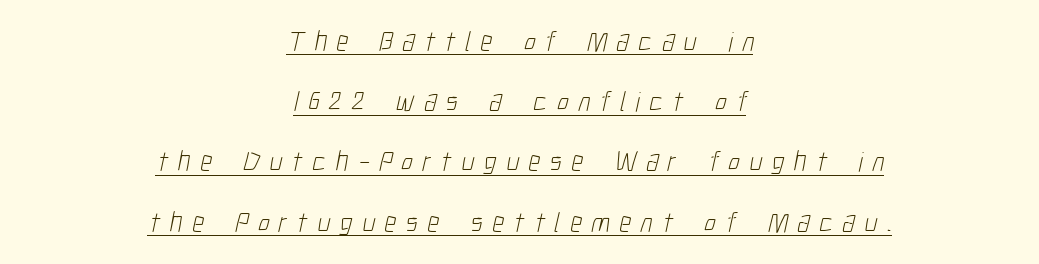
Quick note: interline space is abundant. Nothing heavy about these letters — not bold at all. The rendering uses natural spacing where letterforms have individual widths. The rendering shows plain stroke endings on the letterforms — a sans-serif design. The tracking reads as deliberately expanded to a designer's eye. Somebody hit Ctrl+U on this one — the words are underlined.
